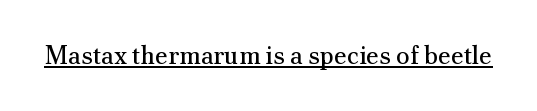
Q: Is the text bold? A: No.
Q: Is the text italic (slanted)? A: No, it is upright.
Q: Is the text underlined? A: Yes.
Q: Is the spacing between letters normal or unusually wide? A: Normal.
